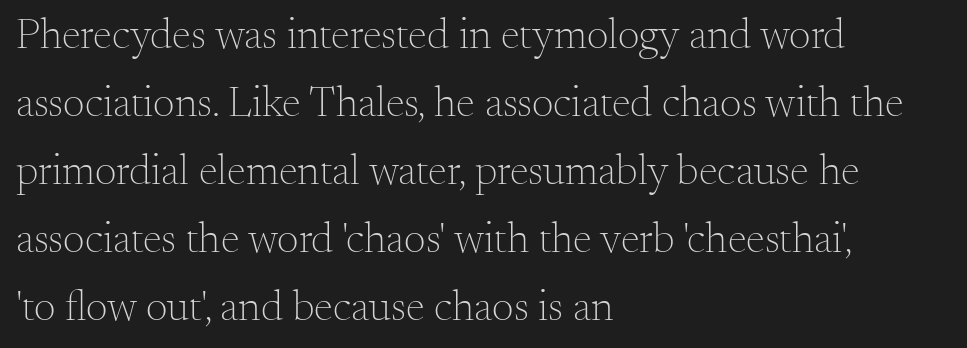
Q: Is the text bold? A: No.
Q: Is the text italic (slanted)? A: No, it is upright.
Q: Is the typeface a serif or a sans-serif typeface? A: Serif.
Q: Is the text underlined? A: No.
Q: How is the paragraph aligned? A: Left-aligned.
Q: Is the spacing between letters normal or unusually wide? A: Normal.
Q: Is the spacing between lines tight, normal or loose? A: Normal.
Q: Width (condensed, normal, or wide)? A: Normal.
Q: Stroke contrast? A: Medium.
Q: x-height? A: Small.
Q: Monospaced? A: No.
